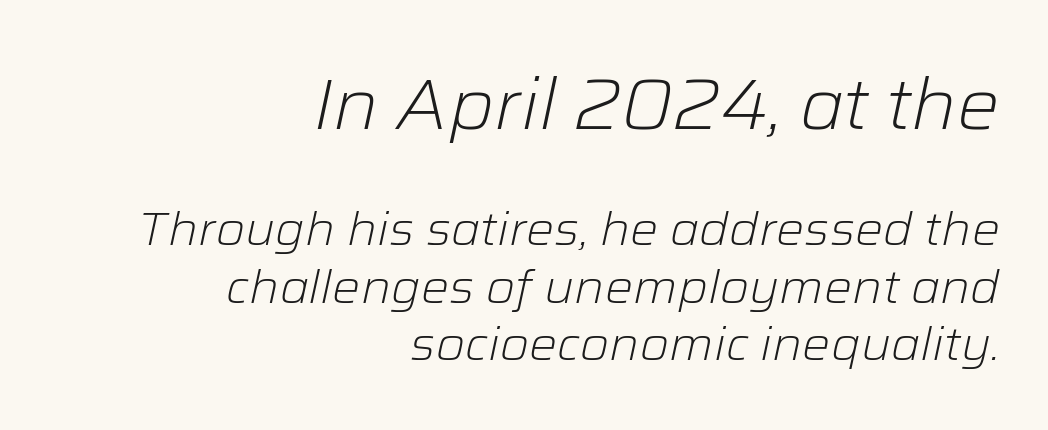
Q: Is the text bold? A: No.
Q: Is the text italic (slanted)? A: Yes, it leans right by about 12 degrees.
Q: Is the text underlined? A: No.
Q: How is the paragraph aligned? A: Right-aligned.
Q: Is the spacing between letters normal or unusually wide? A: Normal.
Q: Which block of text is set in a larger size, the first (top) or the second (bottom)? A: The first (top) one.
Q: Width (condensed, normal, or wide)? A: Normal.
Q: Stroke contrast? A: Low.
Q: x-height? A: Medium.
Q: Monospaced? A: No.
